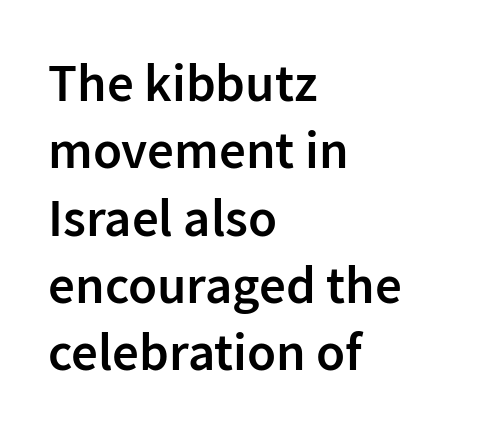
This rendering uses left alignment, leaving the right contour irregular. Stems and bowls a touch heavier than normal — semibold. Is there any slant? The stems are plumb. Underline: absent.
